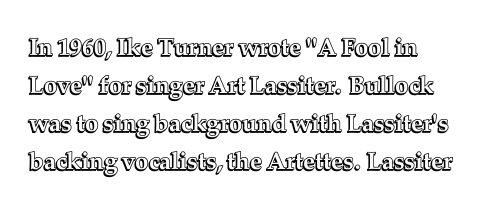
The image shows 24 px text type, upright; set left-aligned, normal line spacing (1.58x), normal letter spacing, not underlined.
